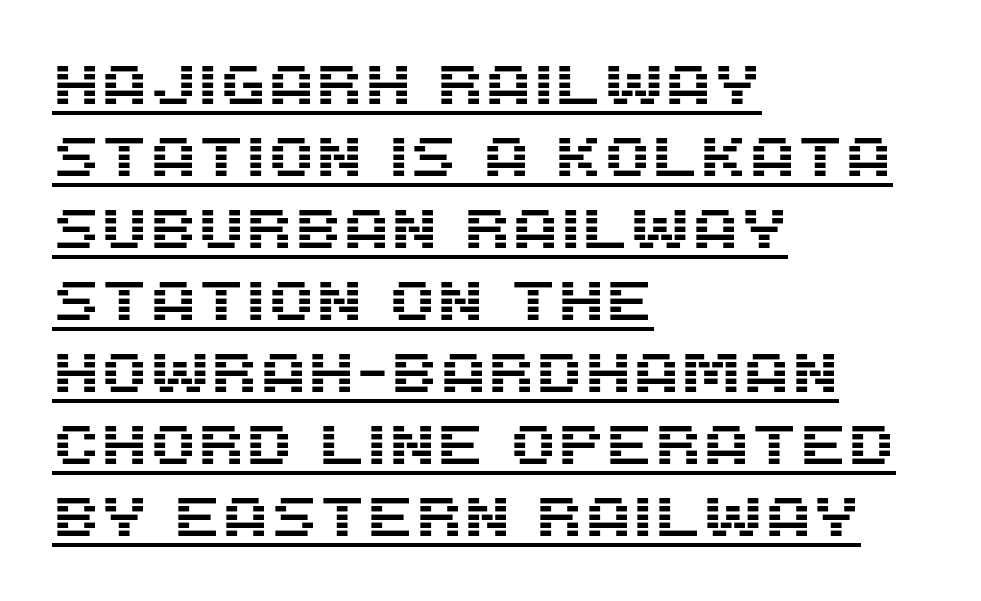
{"serif": "no", "italic": "no", "width": "normal", "stroke_contrast": "medium", "x_height": "large", "monospaced": "no", "underline": "yes", "align": "left", "line_spacing": "normal", "line_spacing_ratio": 1.31, "letter_spacing": "normal", "letter_spacing_em": 0.0, "glyph_px": 55}
